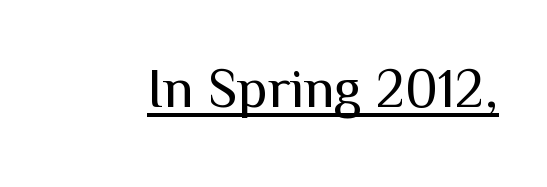
The image shows 56 px regular-weight sans-serif type, upright; set normal letter spacing, underlined; medium stroke contrast and a medium x-height.
